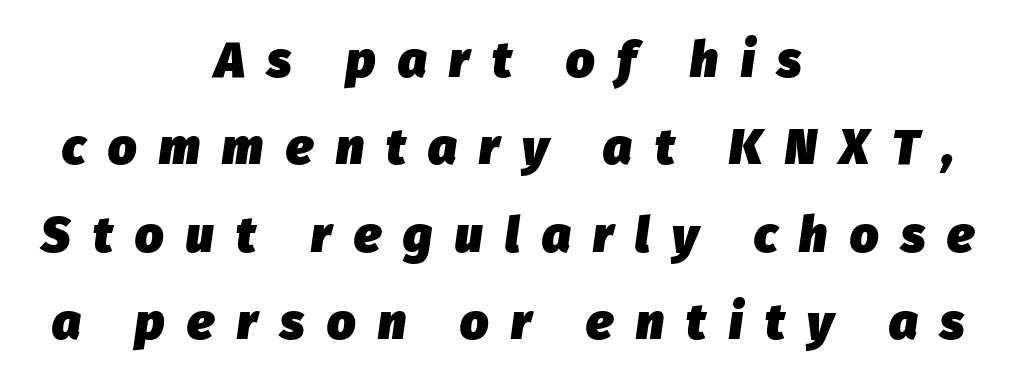
The image shows 50 px heavy type, italic (leaning right); set centered, line spacing 1.75x, unusually wide letter spacing (+0.45 em), not underlined; low stroke contrast and a medium x-height.
